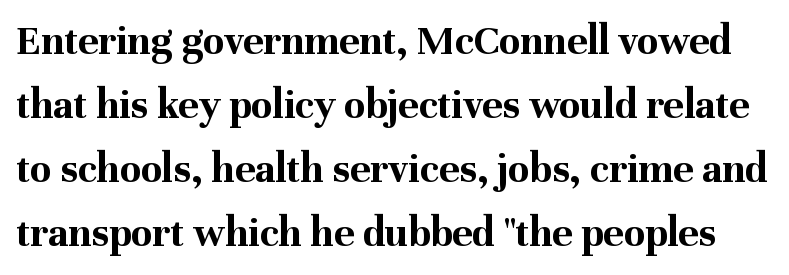
The image shows 43 px bold serif type, upright; set normal line spacing (1.49x), normal letter spacing, not underlined; medium stroke contrast and a medium x-height.
